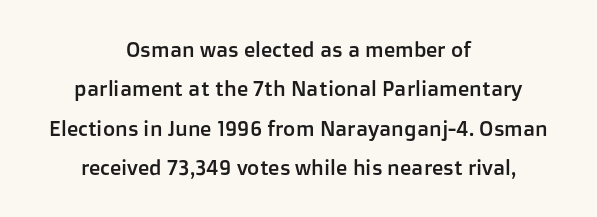
The image shows 21 px text type, upright; set centered, line spacing 1.88x, normal letter spacing, not underlined.
